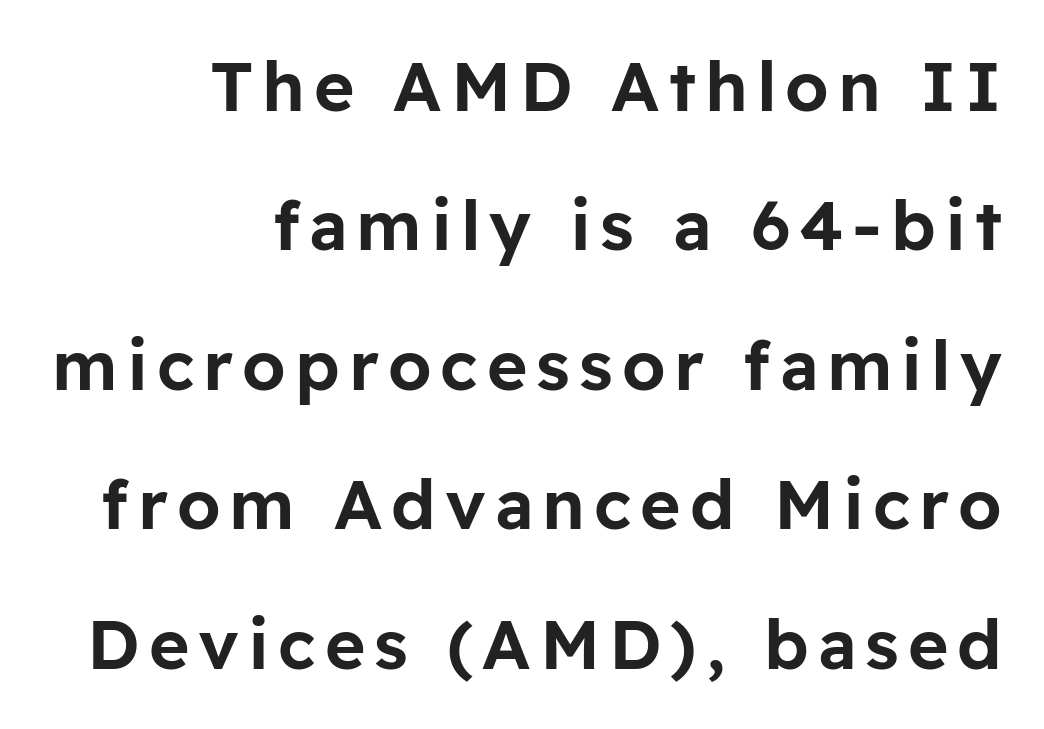
{"serif": "no", "italic": "no", "width": "normal", "stroke_contrast": "low", "x_height": "medium", "monospaced": "no", "underline": "no", "align": "right", "line_spacing": "loose", "line_spacing_ratio": 2.02, "glyph_px": 69}
